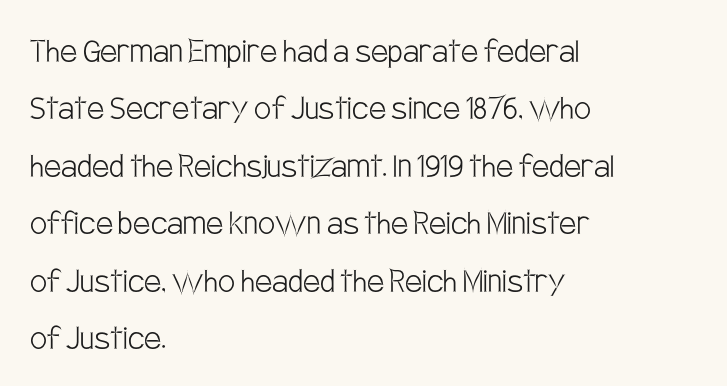
The image shows 38 px light, condensed sans-serif type, upright; set left-aligned, normal line spacing (1.51x), normal letter spacing, not underlined; low stroke contrast and a large x-height.
